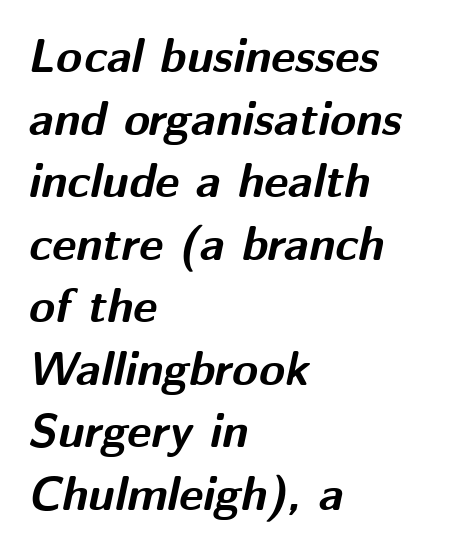
These lines are rendered in a variable-pitch font. The designer left line spacing at the default. One-word summary of the alignment: left. Underlining? Definitely not there. Short note: letters normally spaced. Tall strokes in this sample are angled rather than plumb.
